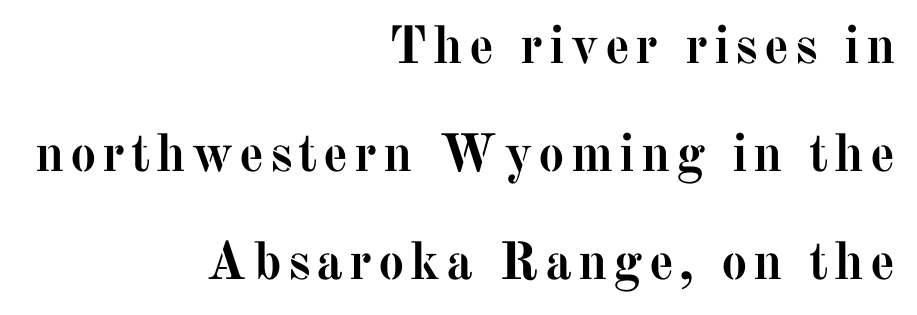
{"serif": "yes", "italic": "no", "bold": "yes", "weight": "semibold", "width": "normal", "stroke_contrast": "medium", "x_height": "medium", "monospaced": "no", "underline": "no", "align": "right", "line_spacing": "loose", "line_spacing_ratio": 2.04, "glyph_px": 53}
